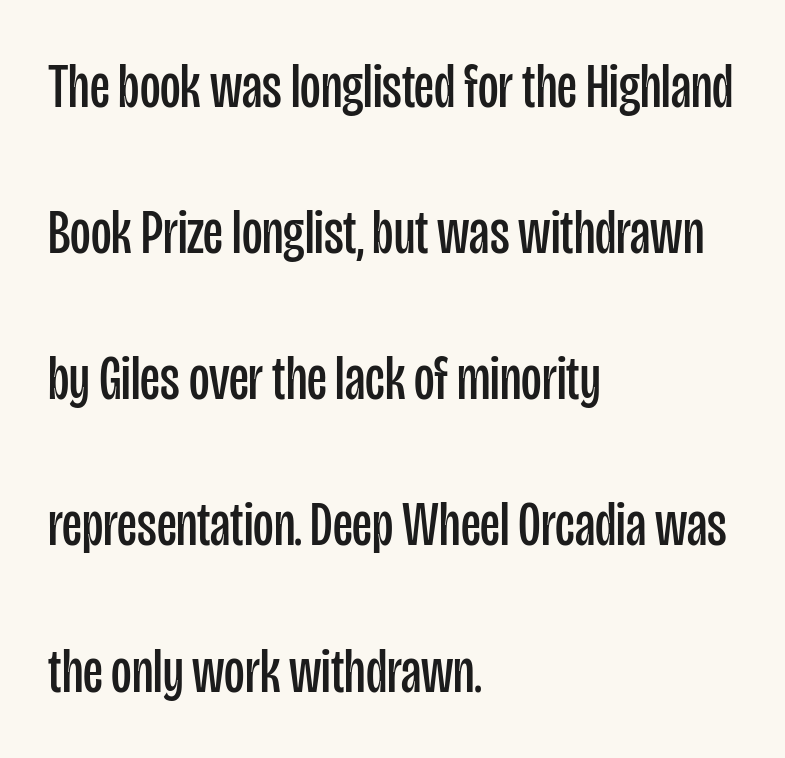
Unbolded letterforms with no extra heft. No extra tracking has been applied to these lines. This sample uses a sans-serif face. Ascenders rise straight up at ninety degrees.
